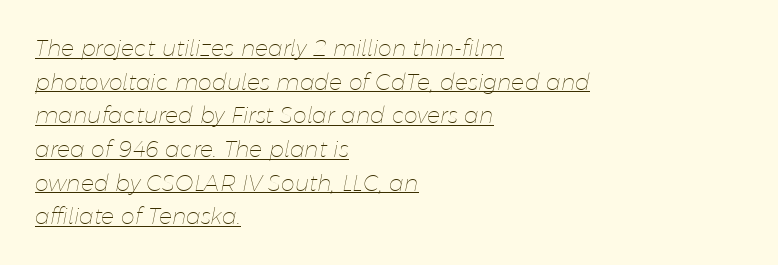
The image shows 22 px text type, italic (leaning right); set left-aligned, normal line spacing (1.53x), normal letter spacing, underlined.
